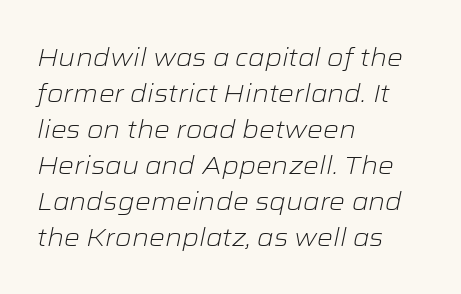
The image shows 25 px text type, italic (leaning right); set left-aligned, normal line spacing (1.44x), normal letter spacing, not underlined.
